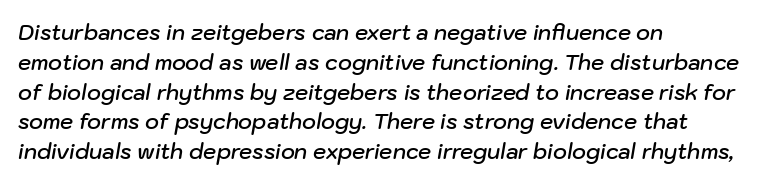
Q: Is the text bold? A: Semi-bold.
Q: Is the text italic (slanted)? A: Yes, it leans right by about 10 degrees.
Q: Is the text underlined? A: No.
Q: How is the paragraph aligned? A: Left-aligned.
Q: Is the spacing between letters normal or unusually wide? A: Normal.
Q: Is the spacing between lines tight, normal or loose? A: Normal.
